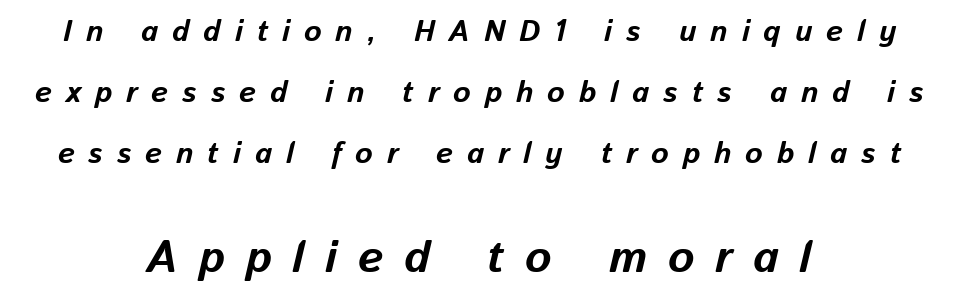
Q: Is the text bold? A: Yes.
Q: Is the text italic (slanted)? A: Yes, it leans right by about 13 degrees.
Q: Is the text underlined? A: No.
Q: How is the paragraph aligned? A: Centered.
Q: Is the spacing between letters normal or unusually wide? A: Unusually wide.
Q: Is the spacing between lines tight, normal or loose? A: Loose.
Q: Which block of text is set in a larger size, the first (top) or the second (bottom)? A: The second (bottom) one.
Q: Width (condensed, normal, or wide)? A: Normal.
Q: Stroke contrast? A: Low.
Q: x-height? A: Medium.
Q: Monospaced? A: No.
